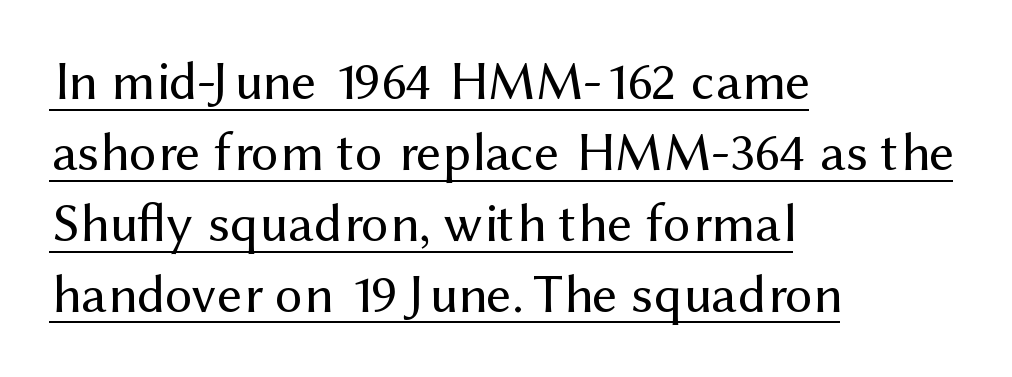
Character widths vary here, with narrow letters taking less room than wide ones. Letters have the restrained weight of plain body copy at most. The passage is arranged the way most books set body copy — flush left. The rendering keeps characters at their native spacing.
